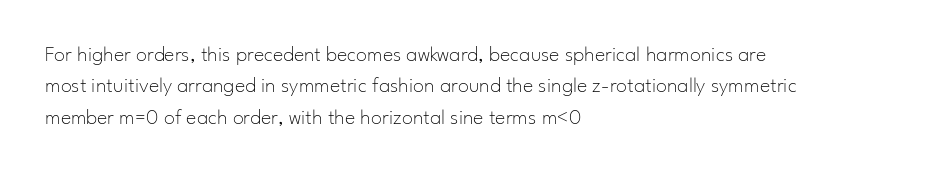
The image shows 22 px text type, upright; set left-aligned, normal line spacing (1.43x), normal letter spacing, not underlined.
